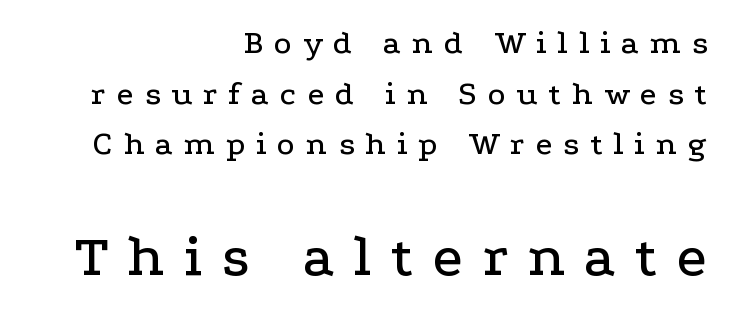
{"serif": "yes", "italic": "no", "width": "wide", "stroke_contrast": "low", "x_height": "medium", "monospaced": "no", "underline": "no", "align": "right", "line_spacing": "normal", "line_spacing_ratio": 1.49, "letter_spacing": "wide", "letter_spacing_em": 0.32, "larger_block": "second", "size_ratio": 1.76, "glyph_px": 60}
